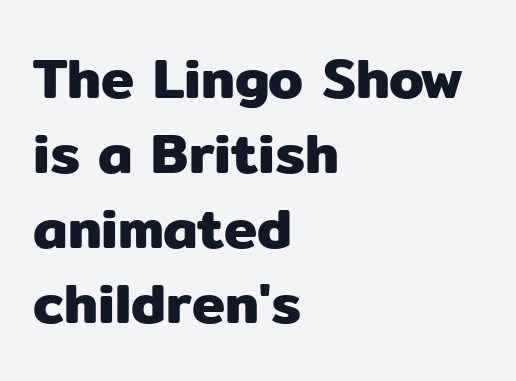
Ascenders rise straight up at ninety degrees. Beneath every word, the page is bare. Examine the stroke ends and you'll find no serifs. Caption: standard tracking, unaltered. A typesetter would call this proportional, since set widths differ per character. The passage shown stacks its lines at a standard gap.
